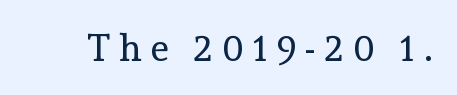
Q: Is the text bold? A: No.
Q: Is the text italic (slanted)? A: No, it is upright.
Q: Is the typeface a serif or a sans-serif typeface? A: Serif.
Q: Is the text underlined? A: No.
Q: Is the spacing between letters normal or unusually wide? A: Unusually wide.
Q: Width (condensed, normal, or wide)? A: Normal.
Q: x-height? A: Medium.
Q: Monospaced? A: No.
